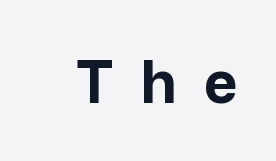
The passage shown is typeset with a sans-serif family. These lines carry a lot of weight — the face is fully bold. The baseline area is clear. You could not count columns in this text — the font is proportionally spaced. Students, note that the glyphs here are deliberately spaced far apart.
